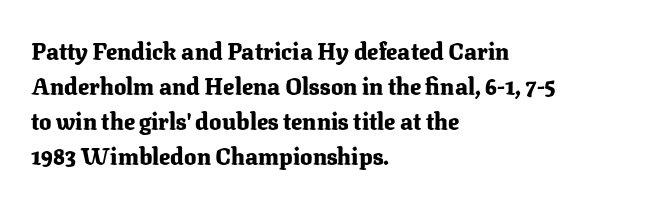
Q: Is the text bold? A: Yes.
Q: Is the text italic (slanted)? A: No, it is upright.
Q: Is the text underlined? A: No.
Q: How is the paragraph aligned? A: Left-aligned.
Q: Is the spacing between letters normal or unusually wide? A: Normal.
Q: Is the spacing between lines tight, normal or loose? A: Normal.
